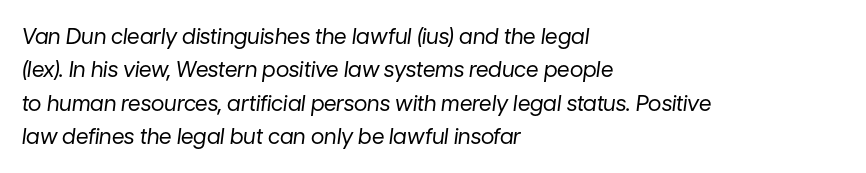
{"italic": "yes", "lean": "right", "slant_degrees": 7, "bold": "no", "underline": "no", "align": "left", "line_spacing": "normal", "line_spacing_ratio": 1.52, "letter_spacing": "normal", "letter_spacing_em": 0.0, "glyph_px": 22}
